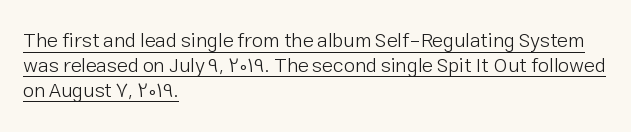
Q: Is the text bold? A: No.
Q: Is the text italic (slanted)? A: No, it is upright.
Q: Is the text underlined? A: Yes.
Q: How is the paragraph aligned? A: Left-aligned.
Q: Is the spacing between letters normal or unusually wide? A: Normal.
